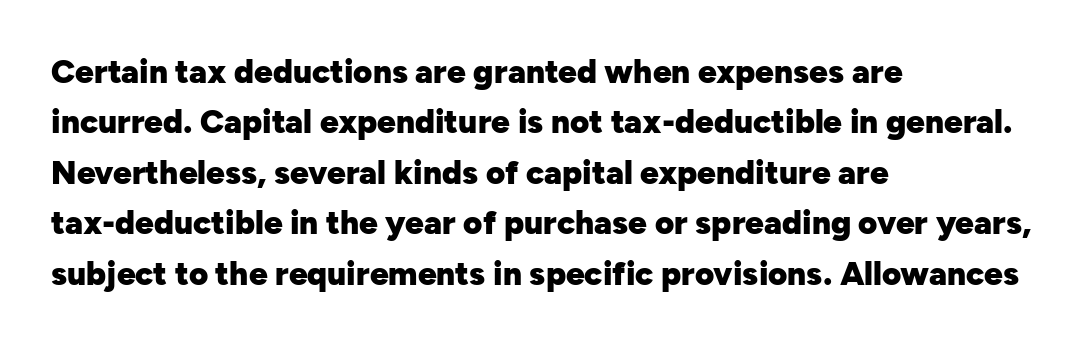
Q: Is the text bold? A: Yes.
Q: Is the text italic (slanted)? A: No, it is upright.
Q: Is the typeface a serif or a sans-serif typeface? A: Sans-serif.
Q: Is the text underlined? A: No.
Q: How is the paragraph aligned? A: Left-aligned.
Q: Is the spacing between letters normal or unusually wide? A: Normal.
Q: Is the spacing between lines tight, normal or loose? A: Normal.
Q: Width (condensed, normal, or wide)? A: Normal.
Q: Stroke contrast? A: Low.
Q: x-height? A: Medium.
Q: Monospaced? A: No.
